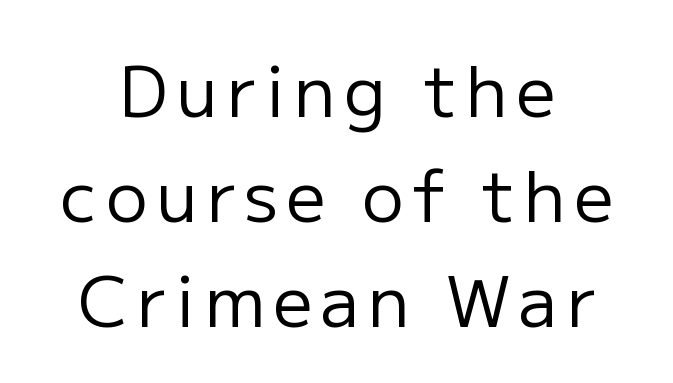
Honestly, the row spacing looks completely unremarkable. This sample uses an upright cut, with every glyph sitting square on the baseline. The gap between lines stays unmarked. Line starts and ends both wander, symmetrically. The characters are drawn with everyday or finer stroke widths. Proportional: the letters do not fall into vertical columns.
